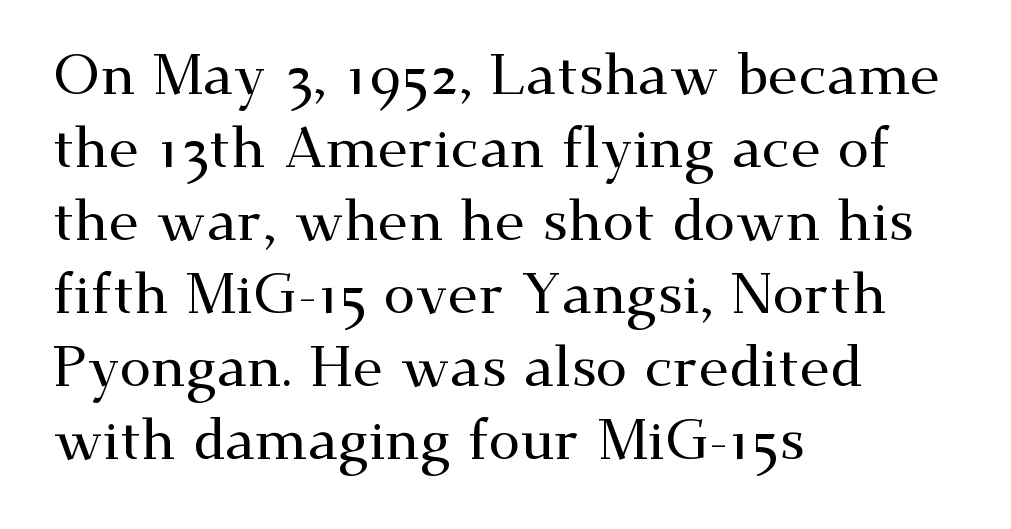
{"serif": "yes", "italic": "no", "width": "wide", "stroke_contrast": "medium", "x_height": "small", "monospaced": "no", "underline": "no", "align": "left", "line_spacing": "normal", "line_spacing_ratio": 1.28, "letter_spacing": "normal", "letter_spacing_em": 0.0, "glyph_px": 57}
